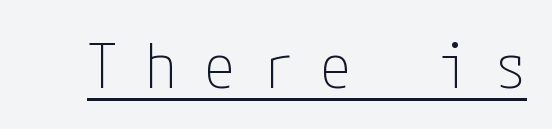
The image shows 62 px thin, condensed sans-serif type, upright; set unusually wide letter spacing (+0.44 em), underlined; low stroke contrast and a medium x-height.
